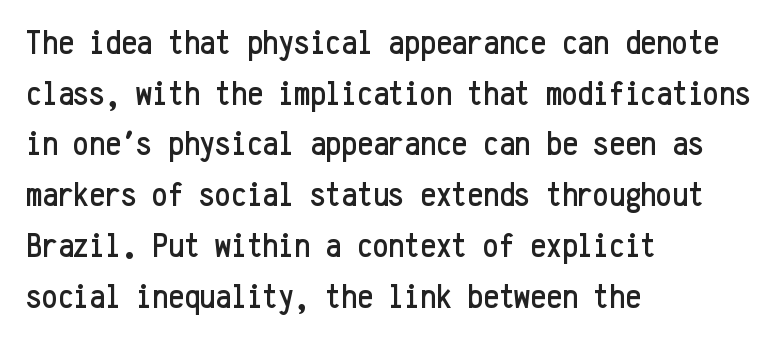
The image shows 35 px condensed sans-serif type, upright, monospaced; set left-aligned, normal line spacing (1.45x), normal letter spacing, not underlined; low stroke contrast and a medium x-height.
